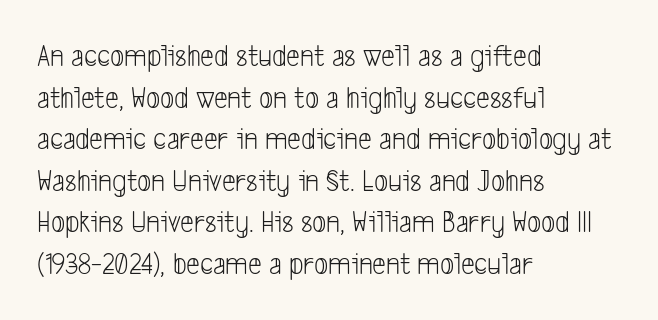
Check under the words: just untouched page. Letterform terminals end flat and unadorned throughout the passage. These lines stack with their left ends in a neat column. A normal amount of white space separates one row of letters from the next. The weight would be labelled regular, book, light, or lighter still.
